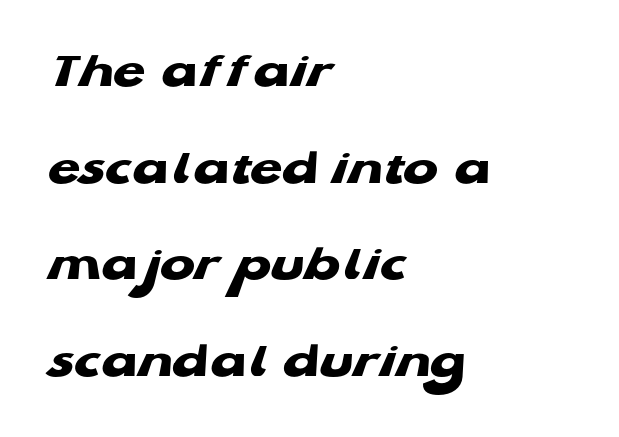
{"serif": "no", "bold": "yes", "weight": "heavy", "width": "wide", "stroke_contrast": "low", "x_height": "medium", "monospaced": "no", "underline": "no", "align": "left", "line_spacing_ratio": 1.86, "letter_spacing": "normal", "letter_spacing_em": 0.0, "glyph_px": 52}
